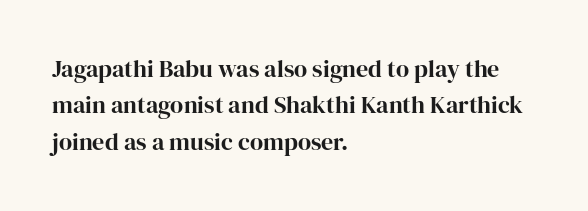
The designer left line spacing at the default. The horizontal fit of the characters is conventional and even. The specimen reads as upright at a glance. The passage shown is not underscored anywhere. The letters are bold, with thick, heavy strokes.
